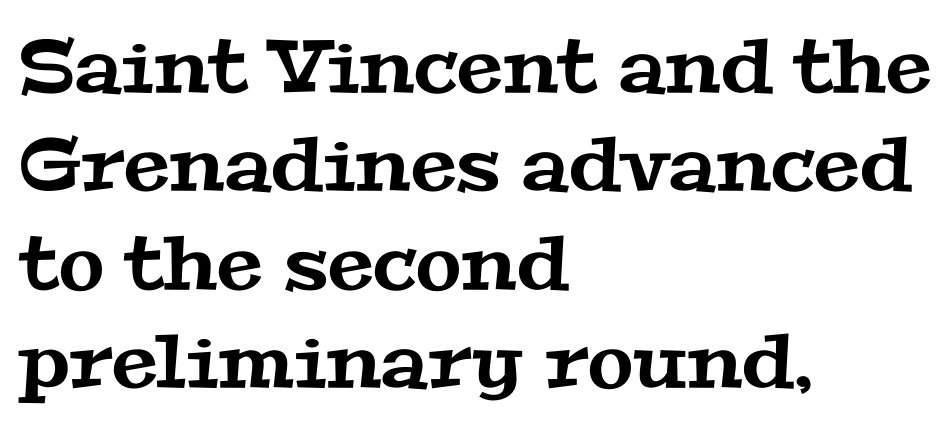
{"serif": "yes", "width": "wide", "stroke_contrast": "medium", "x_height": "medium", "monospaced": "no", "underline": "no", "align": "left", "line_spacing": "normal", "line_spacing_ratio": 1.33, "letter_spacing": "normal", "letter_spacing_em": 0.0, "glyph_px": 74}
